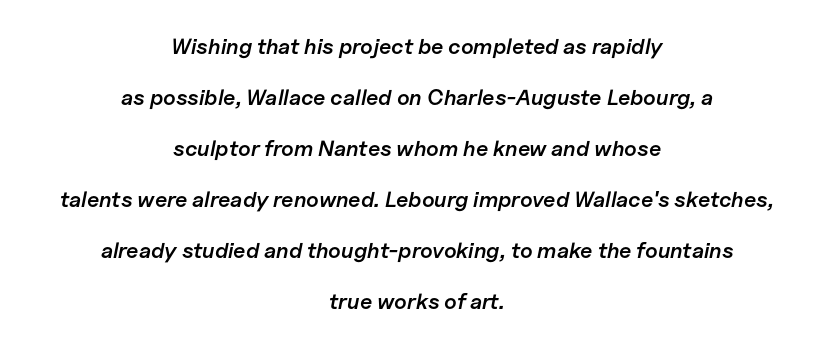
Q: Is the text bold? A: Semi-bold.
Q: Is the text italic (slanted)? A: Yes, it leans right by about 11 degrees.
Q: Is the text underlined? A: No.
Q: How is the paragraph aligned? A: Centered.
Q: Is the spacing between letters normal or unusually wide? A: Normal.
Q: Is the spacing between lines tight, normal or loose? A: Loose.
